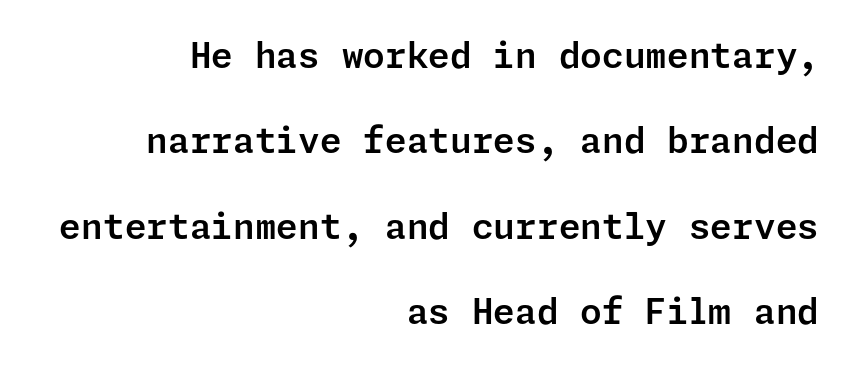
{"serif": "no", "italic": "no", "width": "normal", "stroke_contrast": "low", "x_height": "medium", "underline": "no", "align": "right", "line_spacing": "loose", "line_spacing_ratio": 2.44, "letter_spacing": "normal", "letter_spacing_em": 0.0, "glyph_px": 35}
